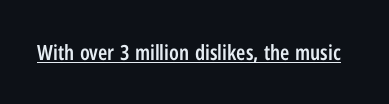
Q: Is the text bold? A: Semi-bold.
Q: Is the text italic (slanted)? A: No, it is upright.
Q: Is the text underlined? A: Yes.
Q: Is the spacing between letters normal or unusually wide? A: Normal.
